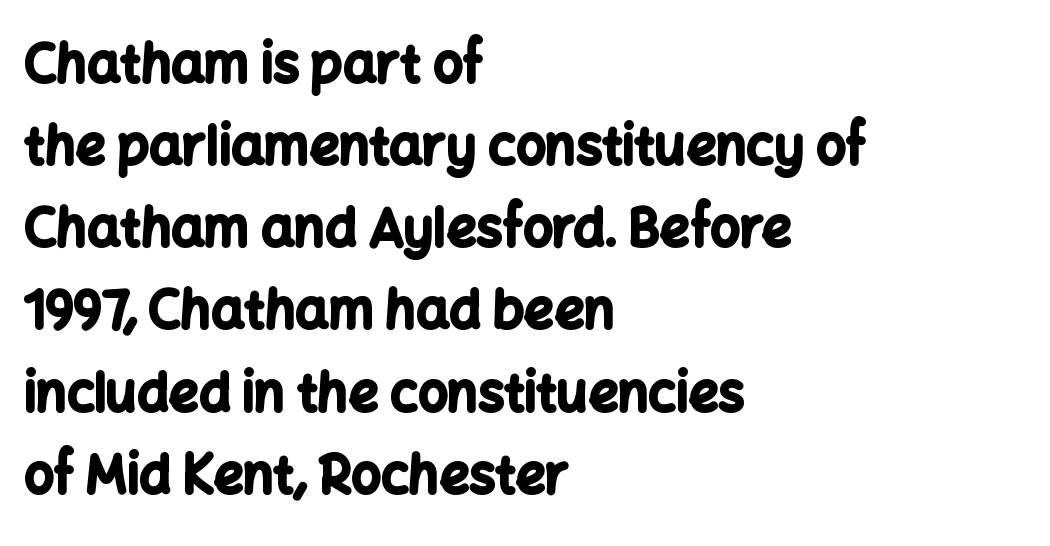
{"serif": "no", "italic": "no", "bold": "yes", "weight": "bold", "width": "normal", "stroke_contrast": "low", "x_height": "medium", "monospaced": "no", "underline": "no", "align": "left", "line_spacing": "normal", "line_spacing_ratio": 1.58, "letter_spacing": "normal", "letter_spacing_em": 0.0, "glyph_px": 52}
